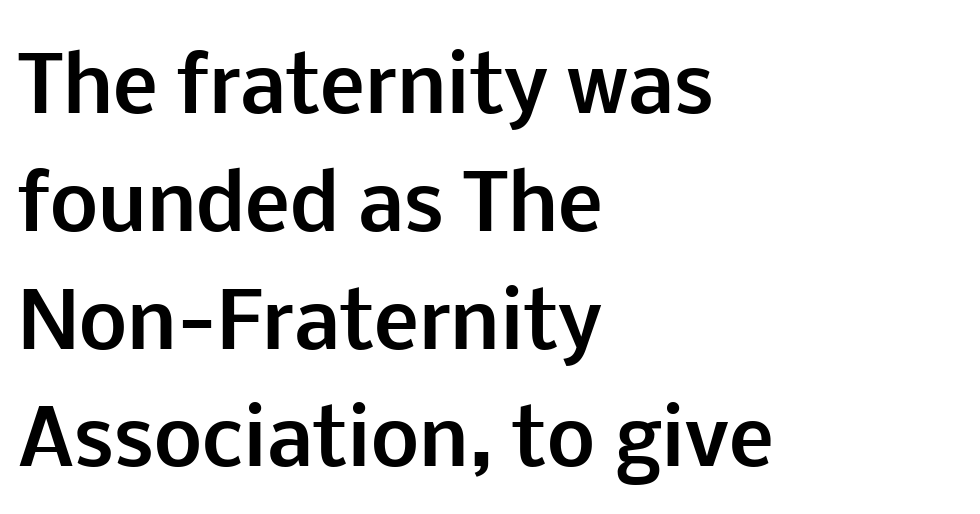
Q: Is the text bold? A: Yes.
Q: Is the text italic (slanted)? A: No, it is upright.
Q: Is the typeface a serif or a sans-serif typeface? A: Sans-serif.
Q: Is the text underlined? A: No.
Q: How is the paragraph aligned? A: Left-aligned.
Q: Is the spacing between letters normal or unusually wide? A: Normal.
Q: Is the spacing between lines tight, normal or loose? A: Normal.
Q: Width (condensed, normal, or wide)? A: Normal.
Q: Stroke contrast? A: Low.
Q: x-height? A: Medium.
Q: Monospaced? A: No.
